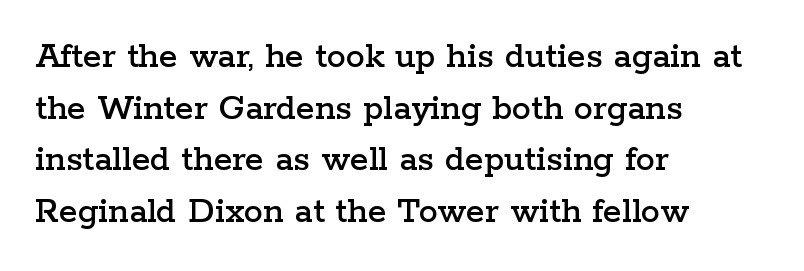
The image shows 38 px wide serif type, upright; set left-aligned, normal line spacing (1.36x), normal letter spacing, not underlined; low stroke contrast and a medium x-height.
